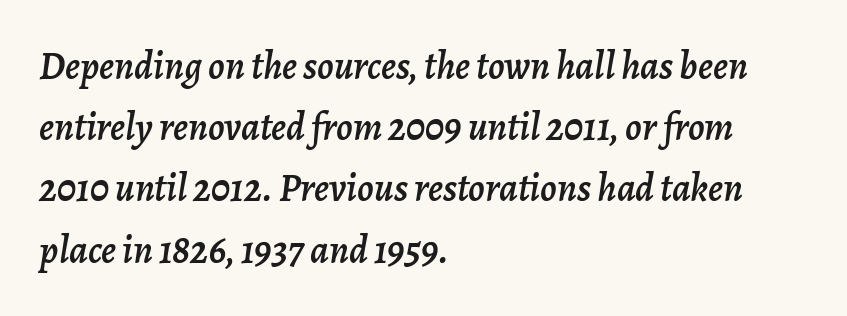
Q: Is the text italic (slanted)? A: Yes, it leans right by about 7 degrees.
Q: Is the text underlined? A: No.
Q: How is the paragraph aligned? A: Left-aligned.
Q: Is the spacing between letters normal or unusually wide? A: Normal.
Q: Is the spacing between lines tight, normal or loose? A: Normal.
Q: Width (condensed, normal, or wide)? A: Normal.
Q: Stroke contrast? A: Low.
Q: x-height? A: Medium.
Q: Monospaced? A: No.
